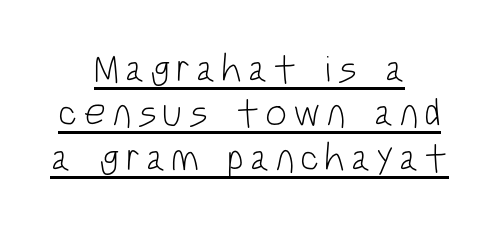
The image shows 39 px light, condensed sans-serif type, upright; set centered, tight line spacing (1.14x), underlined; low stroke contrast and a large x-height.
